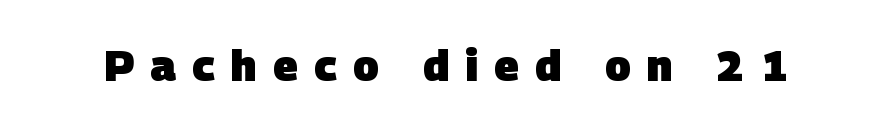
Q: Is the text bold? A: Yes.
Q: Is the typeface a serif or a sans-serif typeface? A: Sans-serif.
Q: Is the text underlined? A: No.
Q: Is the spacing between letters normal or unusually wide? A: Unusually wide.
Q: Width (condensed, normal, or wide)? A: Normal.
Q: Stroke contrast? A: Low.
Q: x-height? A: Large.
Q: Monospaced? A: No.
